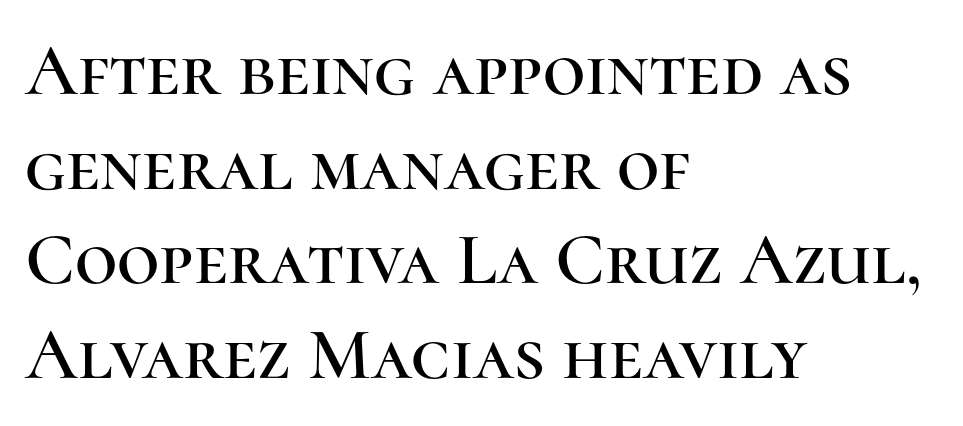
{"serif": "yes", "italic": "no", "width": "normal", "stroke_contrast": "high", "x_height": "medium", "monospaced": "no", "underline": "no", "align": "left", "line_spacing": "normal", "line_spacing_ratio": 1.28, "letter_spacing": "normal", "letter_spacing_em": 0.0, "glyph_px": 74}
